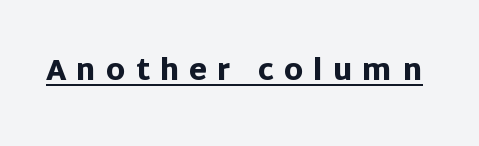
{"serif": "no", "italic": "no", "bold": "yes", "weight": "heavy", "width": "normal", "stroke_contrast": "low", "x_height": "large", "monospaced": "no", "underline": "yes", "letter_spacing": "wide", "letter_spacing_em": 0.34, "glyph_px": 29}
